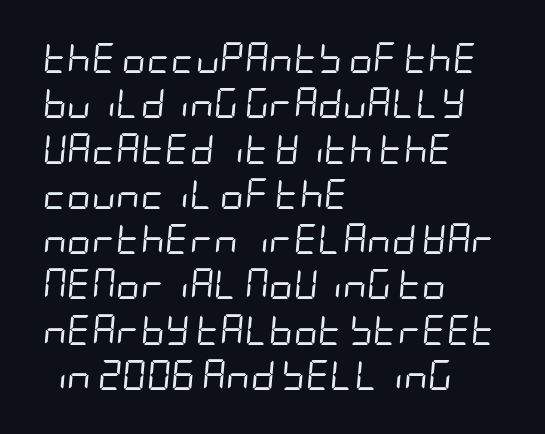
The image shows 30 px regular-weight, condensed type, italic (leaning right); set left-aligned, normal line spacing (1.51x), normal letter spacing, not underlined; low stroke contrast and a large x-height.
